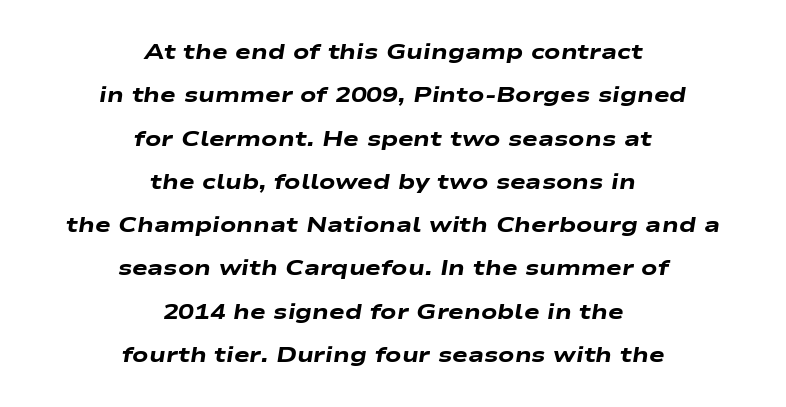
Q: Is the text bold? A: Yes.
Q: Is the text italic (slanted)? A: Yes, it leans right by about 9 degrees.
Q: Is the text underlined? A: No.
Q: How is the paragraph aligned? A: Centered.
Q: Is the spacing between letters normal or unusually wide? A: Normal.
Q: Is the spacing between lines tight, normal or loose? A: Loose.
